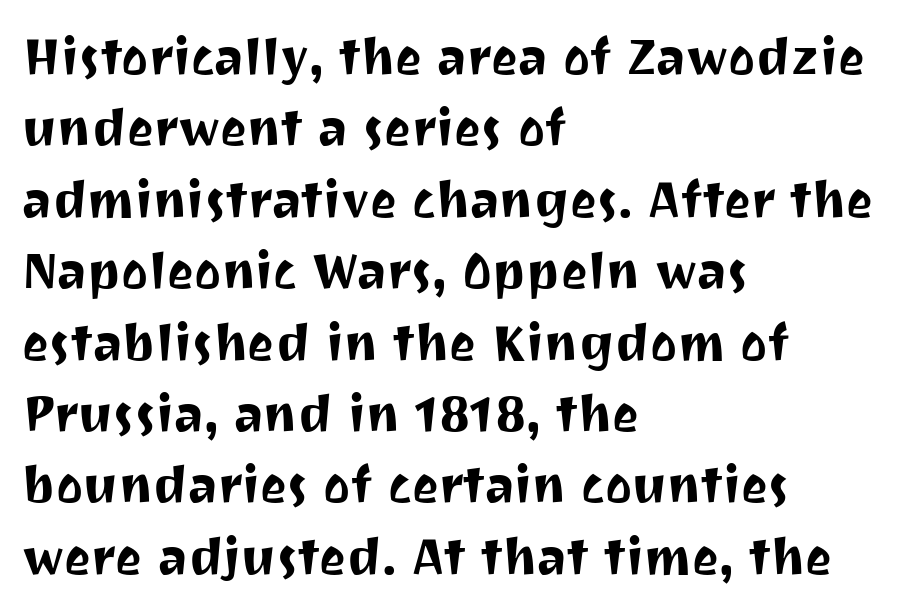
{"serif": "no", "italic": "no", "width": "normal", "stroke_contrast": "medium", "x_height": "medium", "monospaced": "no", "underline": "no", "align": "left", "line_spacing": "normal", "line_spacing_ratio": 1.4, "letter_spacing": "normal", "letter_spacing_em": 0.0, "glyph_px": 51}
